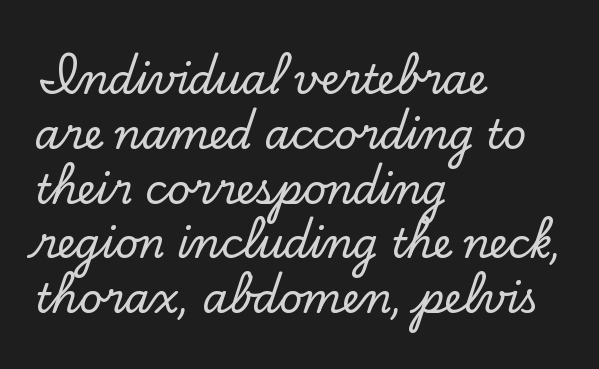
Q: Is the text italic (slanted)? A: Yes.
Q: Is the typeface a serif or a sans-serif typeface? A: Serif.
Q: Is the text underlined? A: No.
Q: How is the paragraph aligned? A: Left-aligned.
Q: Is the spacing between letters normal or unusually wide? A: Normal.
Q: Is the spacing between lines tight, normal or loose? A: Normal.
Q: Width (condensed, normal, or wide)? A: Normal.
Q: Stroke contrast? A: Low.
Q: x-height? A: Small.
Q: Monospaced? A: No.
